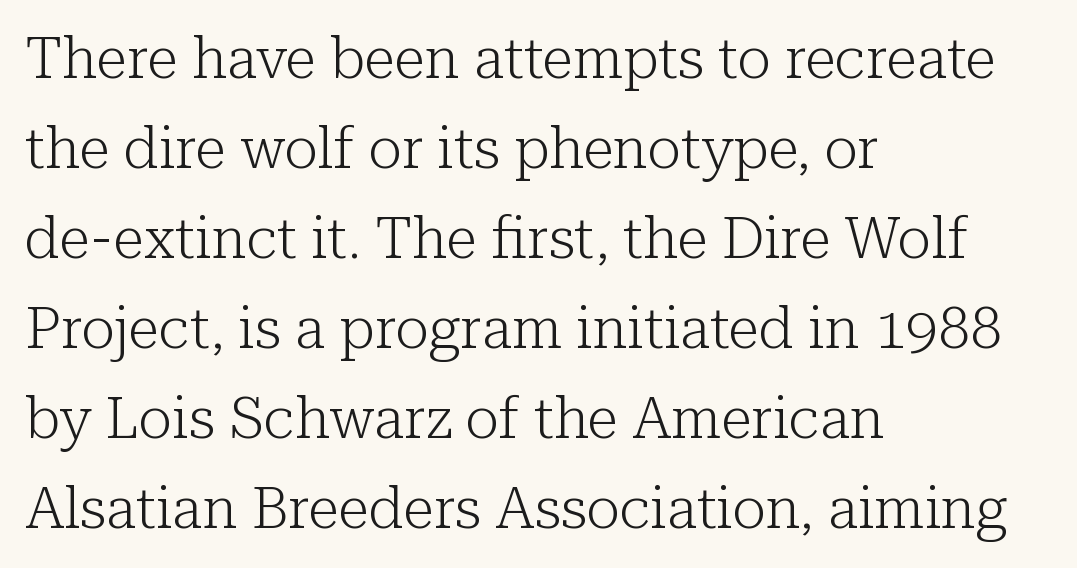
{"serif": "yes", "italic": "no", "bold": "no", "weight": "light", "width": "normal", "stroke_contrast": "low", "x_height": "medium", "monospaced": "no", "underline": "no", "align": "left", "line_spacing": "normal", "line_spacing_ratio": 1.58, "letter_spacing": "normal", "letter_spacing_em": 0.0, "glyph_px": 57}
